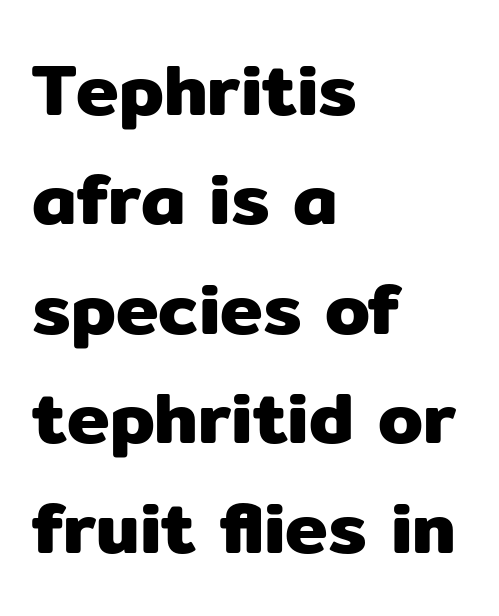
{"serif": "no", "italic": "no", "width": "normal", "stroke_contrast": "low", "x_height": "medium", "monospaced": "no", "underline": "no", "align": "left", "line_spacing": "normal", "line_spacing_ratio": 1.52, "letter_spacing": "normal", "letter_spacing_em": 0.0, "glyph_px": 72}
